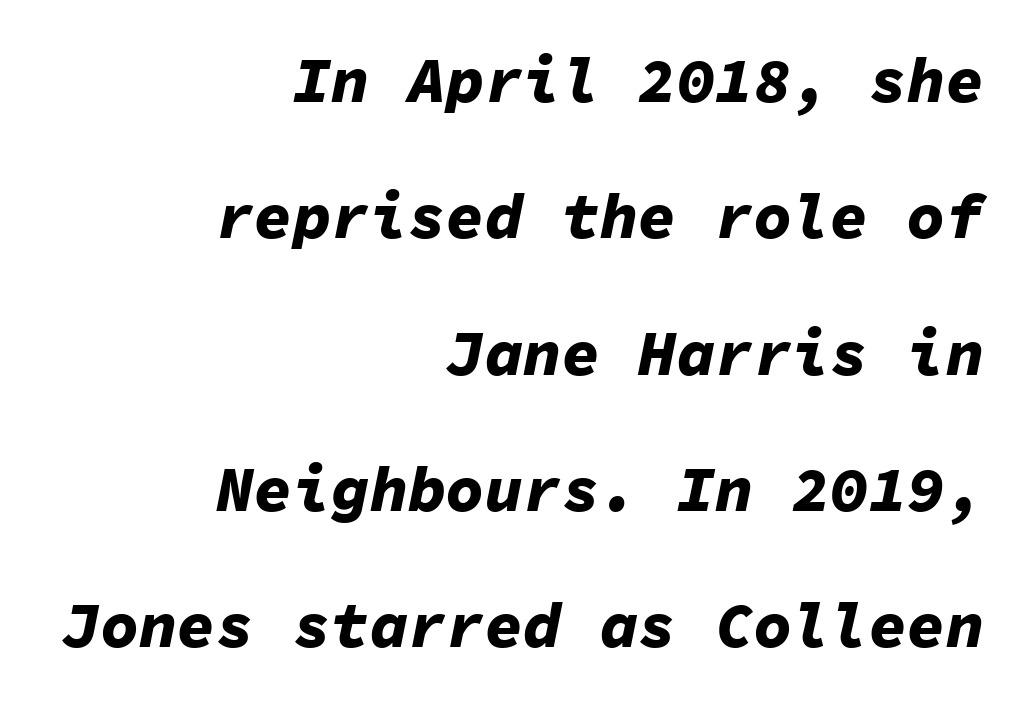
Horizontally, the lines are justified to the trailing edge only. The letters sit at their default tracking, neither squeezed nor spread. The string is rendered with underlining switched off. Tall strokes in this sample are angled rather than plumb. Monospaced: the letters line up in strict vertical columns. Interline gaps are noticeably wide in this sample.
